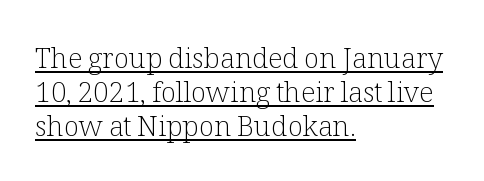
The image shows 28 px light serif type, upright; set left-aligned, line spacing 1.22x, normal letter spacing, underlined; low stroke contrast and a medium x-height.
